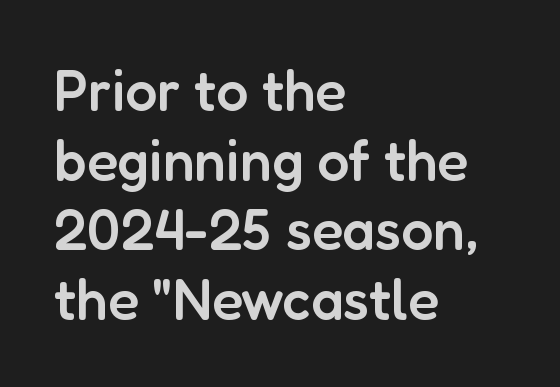
Q: Is the text bold? A: Semi-bold.
Q: Is the text italic (slanted)? A: No, it is upright.
Q: Is the typeface a serif or a sans-serif typeface? A: Sans-serif.
Q: Is the text underlined? A: No.
Q: How is the paragraph aligned? A: Left-aligned.
Q: Is the spacing between letters normal or unusually wide? A: Normal.
Q: Width (condensed, normal, or wide)? A: Normal.
Q: Stroke contrast? A: Low.
Q: x-height? A: Medium.
Q: Monospaced? A: No.
